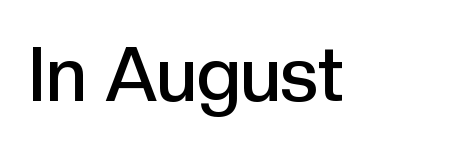
Bare-footed words on every line. These words are printed semibold, heavier than regular yet not bold. The type is set solid horizontally, with unmodified tracking. Each letter keeps its own natural width here, so spacing adapts to shape. The type sits square on the baseline with zero lean. No feet cap the strokes, marking this as sans-serif type.
